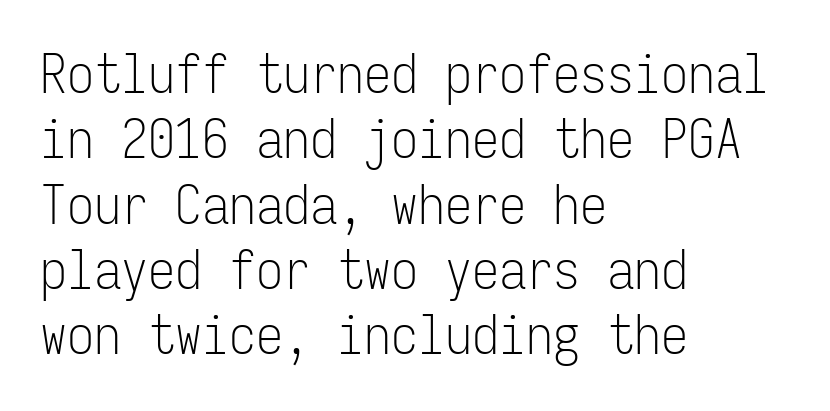
Plain, unruled lines of type. Every character here occupies the same horizontal width, giving the sample a typewriter-like rhythm. No extra ink here — the face is not bold. Standard letterfit; no display-style spreading of the glyphs.
